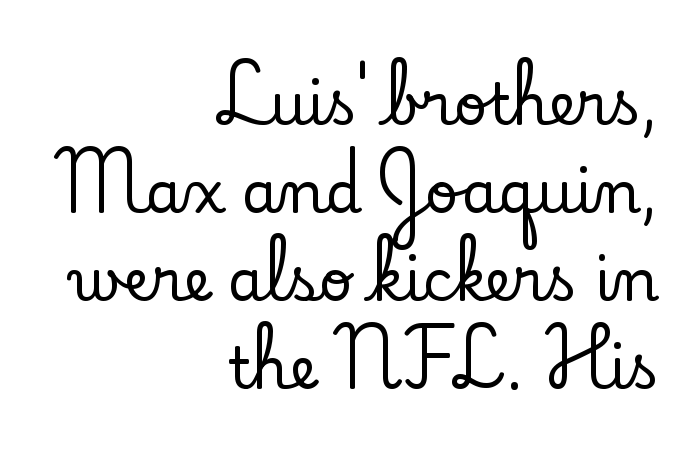
Q: Is the text italic (slanted)? A: No, it is upright.
Q: Is the typeface a serif or a sans-serif typeface? A: Serif.
Q: Is the text underlined? A: No.
Q: How is the paragraph aligned? A: Right-aligned.
Q: Is the spacing between letters normal or unusually wide? A: Normal.
Q: Is the spacing between lines tight, normal or loose? A: Normal.
Q: Width (condensed, normal, or wide)? A: Normal.
Q: Stroke contrast? A: Low.
Q: x-height? A: Small.
Q: Monospaced? A: No.
